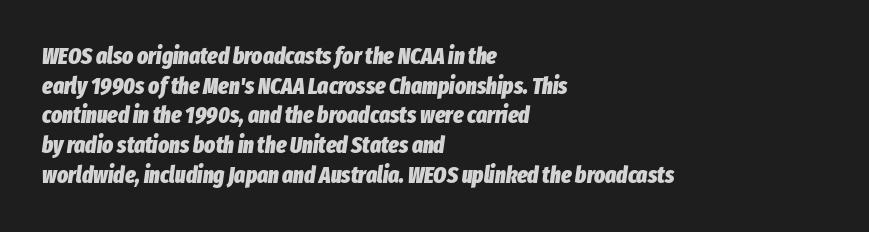
Q: Is the text bold? A: Yes.
Q: Is the text italic (slanted)? A: Yes, it leans right by about 8 degrees.
Q: Is the text underlined? A: No.
Q: How is the paragraph aligned? A: Left-aligned.
Q: Is the spacing between letters normal or unusually wide? A: Normal.
Q: Is the spacing between lines tight, normal or loose? A: Normal.
